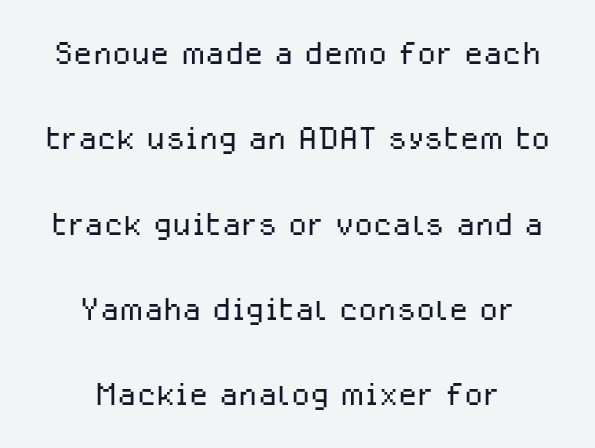
Summary of weight: not heavy and not bold. A typesetter would label this face a sans. Each line is balanced around a shared central axis. Posture: vertical. Proportional: the letters do not fall into vertical columns. Letter spacing: default.
